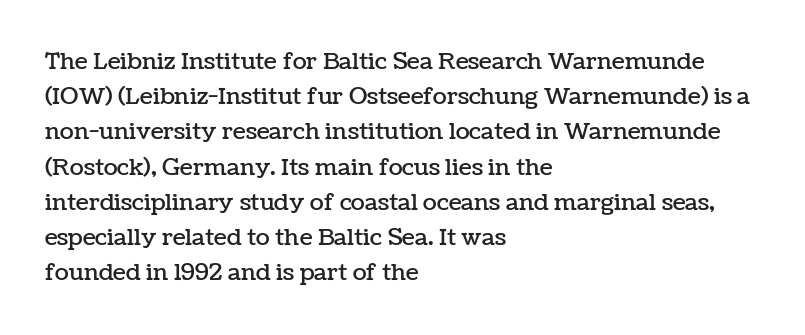
Q: Is the text italic (slanted)? A: No, it is upright.
Q: Is the text underlined? A: No.
Q: How is the paragraph aligned? A: Left-aligned.
Q: Is the spacing between letters normal or unusually wide? A: Normal.
Q: Is the spacing between lines tight, normal or loose? A: Normal.
